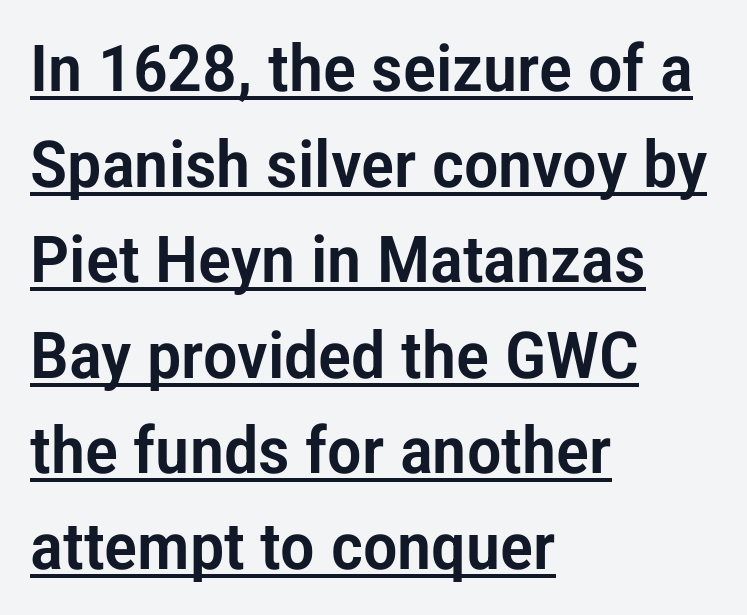
This sample carries an underscore along the baseline area. Tracking value appears to be zero — textbook default spacing. If you drew a ruler down the left edge, every line would touch it. Do the characters align in a grid? No, the font is proportional. Does the lettering tilt? It doesn't — this is upright. Type style note: lacks serifs.
